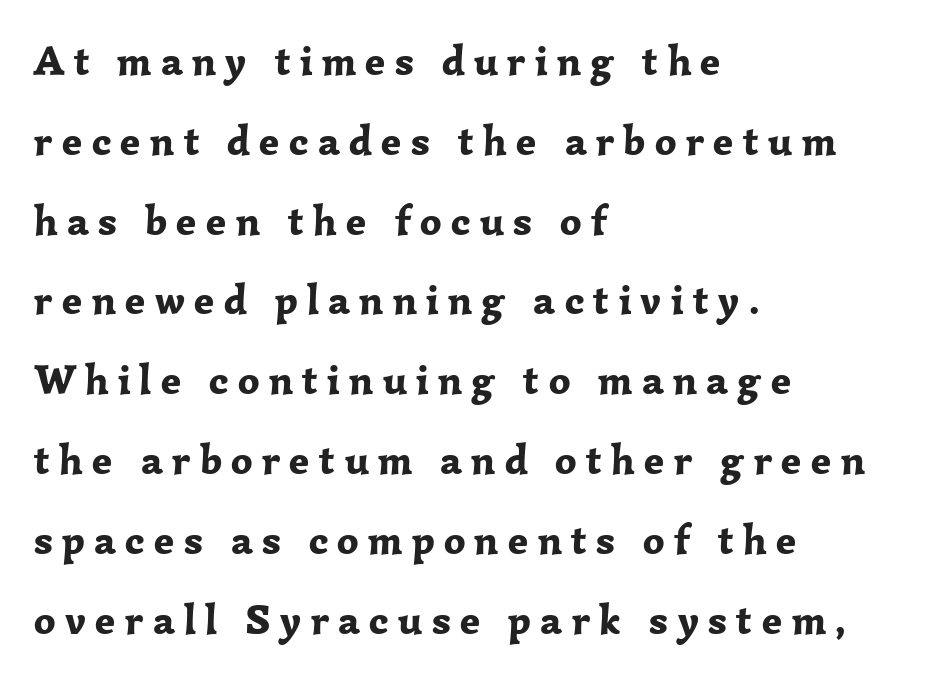
The image shows 42 px bold serif type, upright; set left-aligned, loose line spacing (1.9x), unusually wide letter spacing (+0.22 em), not underlined; low stroke contrast and a medium x-height.
